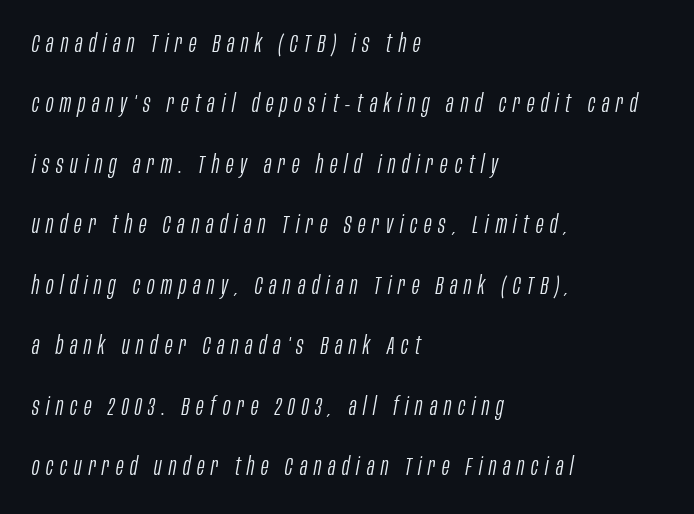
{"italic": "yes", "lean": "right", "slant_degrees": 10, "bold": "no", "underline": "no", "align": "left", "line_spacing": "loose", "line_spacing_ratio": 2.42, "letter_spacing": "wide", "letter_spacing_em": 0.27, "glyph_px": 25}
